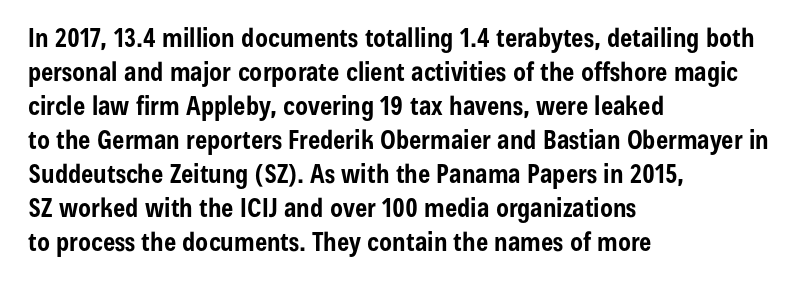
Q: Is the text bold? A: Yes.
Q: Is the text italic (slanted)? A: No, it is upright.
Q: Is the text underlined? A: No.
Q: How is the paragraph aligned? A: Left-aligned.
Q: Is the spacing between letters normal or unusually wide? A: Normal.
Q: Is the spacing between lines tight, normal or loose? A: Normal.
